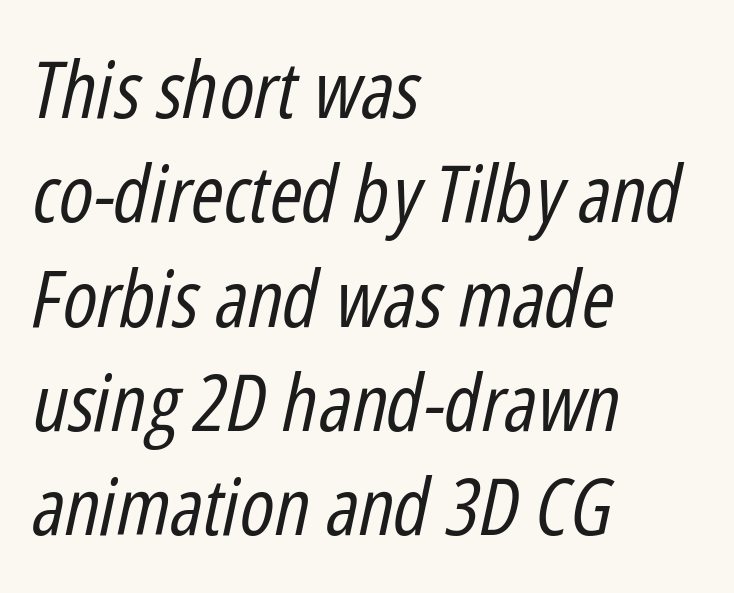
The image shows 79 px regular-weight, condensed type, italic (leaning right); set left-aligned, normal line spacing (1.32x), normal letter spacing, not underlined; low stroke contrast and a medium x-height.
